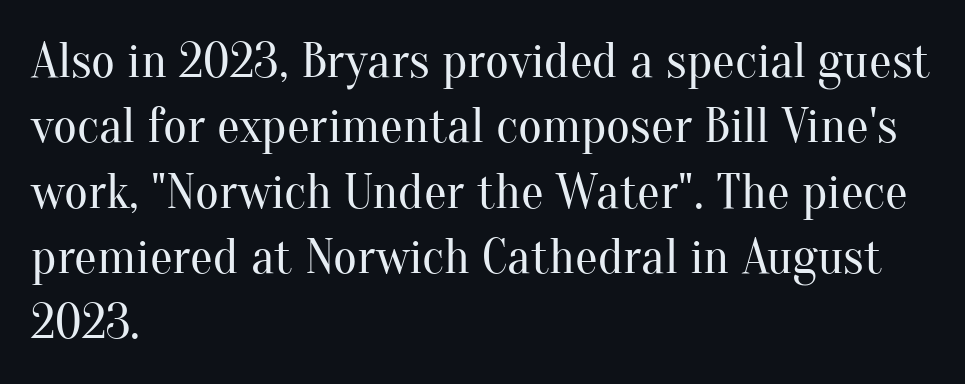
The image shows 51 px regular-weight serif type, upright; set left-aligned, normal line spacing (1.28x), normal letter spacing, not underlined; medium stroke contrast and a small x-height.
